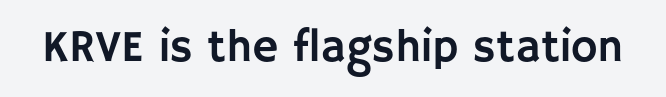
The image shows 45 px sans-serif type, upright; set normal letter spacing, not underlined; low stroke contrast and a large x-height.
